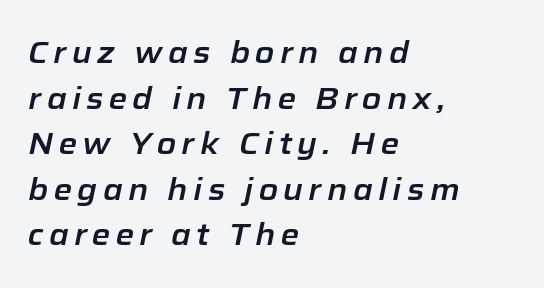
The image shows 30 px text type, italic (leaning right); set left-aligned, normal line spacing (1.52x), not underlined; low stroke contrast and a medium x-height.
